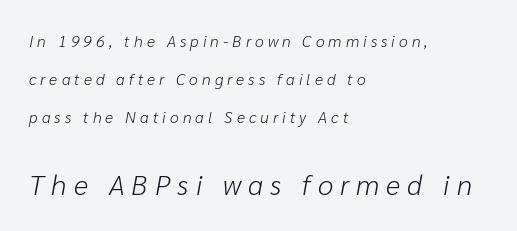
Whoever set this chose breathing room over compactness in the vertical rhythm. Someone cranked the tracking dial way up on this one. The font's italic variant was chosen for this text. Compare the two chunks: the lower has the greater cap height. The passage shown is typed in a proportional face where columns would drift. Words float on clear page, feet unadorned.
